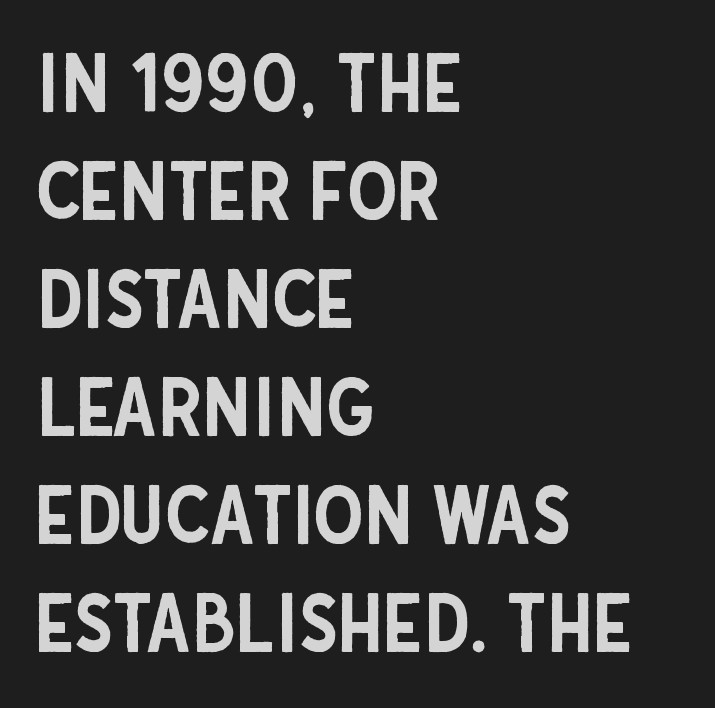
{"serif": "no", "italic": "no", "width": "condensed", "stroke_contrast": "low", "x_height": "large", "monospaced": "no", "underline": "no", "align": "left", "line_spacing": "normal", "line_spacing_ratio": 1.35, "letter_spacing": "normal", "letter_spacing_em": 0.0, "glyph_px": 80}
